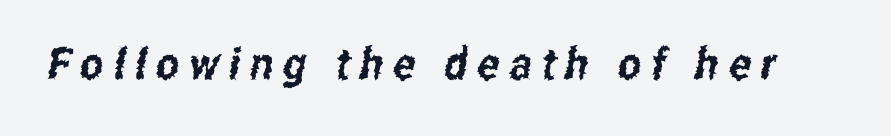
{"serif": "no", "width": "condensed", "stroke_contrast": "low", "x_height": "medium", "monospaced": "no", "underline": "no", "letter_spacing": "wide", "letter_spacing_em": 0.22, "glyph_px": 44}
